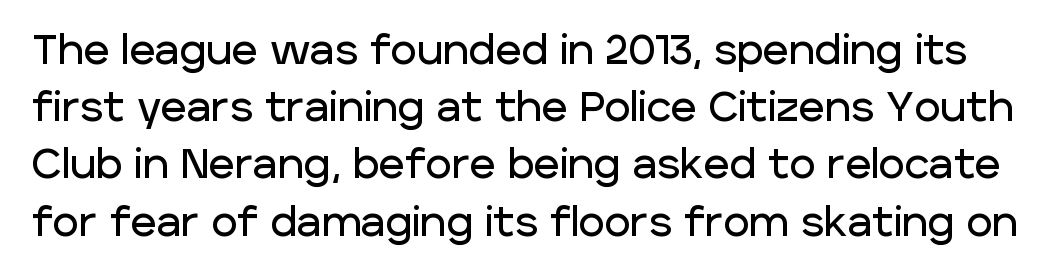
Q: Is the text italic (slanted)? A: No, it is upright.
Q: Is the typeface a serif or a sans-serif typeface? A: Sans-serif.
Q: Is the text underlined? A: No.
Q: Is the spacing between letters normal or unusually wide? A: Normal.
Q: Is the spacing between lines tight, normal or loose? A: Normal.
Q: Width (condensed, normal, or wide)? A: Normal.
Q: Stroke contrast? A: Low.
Q: x-height? A: Large.
Q: Monospaced? A: No.
